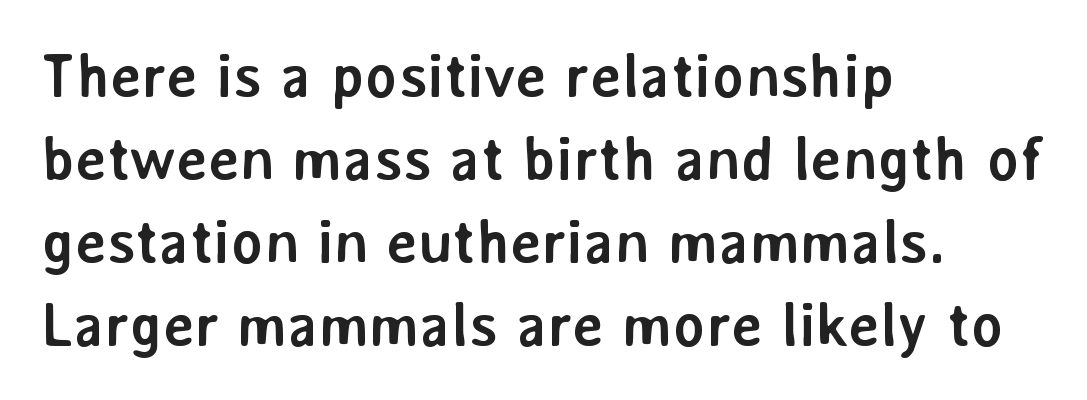
{"serif": "no", "italic": "no", "bold": "yes", "weight": "semibold", "width": "normal", "stroke_contrast": "low", "x_height": "medium", "monospaced": "no", "underline": "no", "align": "left", "line_spacing": "normal", "line_spacing_ratio": 1.36, "letter_spacing": "normal", "letter_spacing_em": 0.0, "glyph_px": 61}
